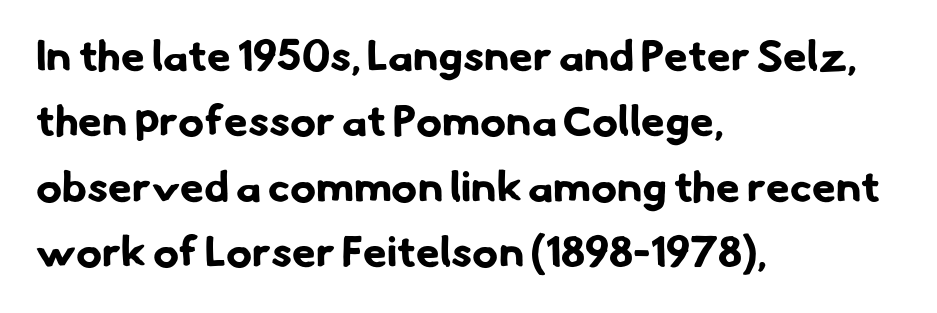
Character widths vary here, with narrow letters taking less room than wide ones. Strong, thick strokes mark this as bold type. Normally led — the rows are evenly, conventionally spaced. Letterform terminals end flat and unadorned throughout the passage.
